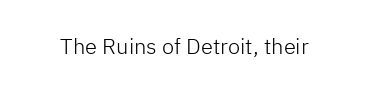
Q: Is the text bold? A: No.
Q: Is the text italic (slanted)? A: No, it is upright.
Q: Is the text underlined? A: No.
Q: Is the spacing between letters normal or unusually wide? A: Normal.
